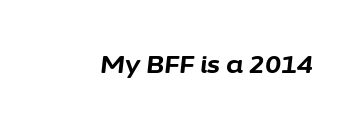
The image shows 25 px bold type, italic (leaning right); set normal letter spacing, not underlined.
